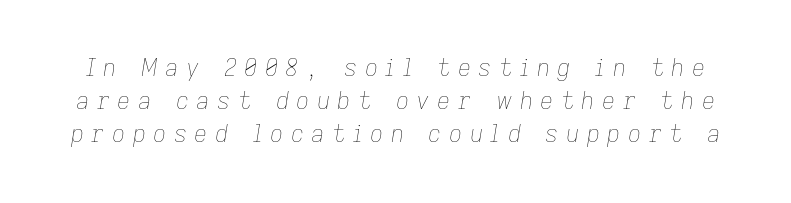
The image shows 23 px text type, italic (leaning right); set normal line spacing (1.44x), unusually wide letter spacing (+0.32 em), not underlined.
